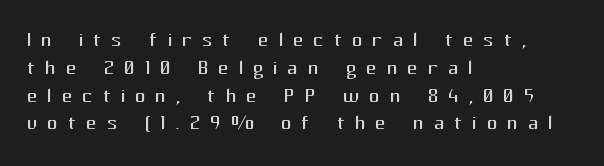
The passage shown is not underscored anywhere. The leading is snug, giving the passage a crowded texture. A roman cut, with each character standing at attention. Is the stroke heavy? The answer is a plain regular-or-lighter.
